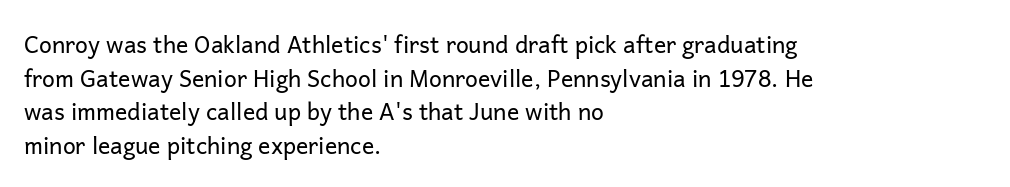
{"italic": "no", "bold": "no", "underline": "no", "align": "left", "line_spacing": "normal", "line_spacing_ratio": 1.46, "letter_spacing": "normal", "letter_spacing_em": 0.0, "glyph_px": 23}
